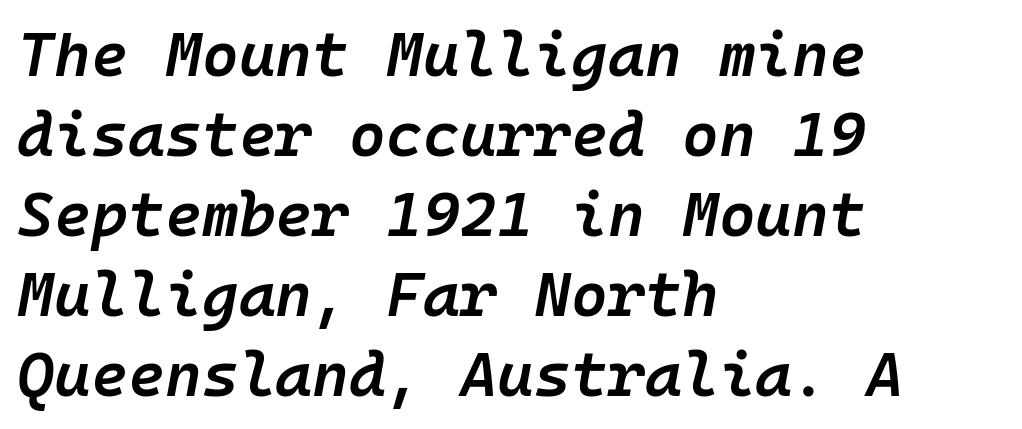
The image shows 63 px semibold type, italic (leaning right), monospaced; set left-aligned, normal line spacing (1.27x), normal letter spacing, not underlined; low stroke contrast and a medium x-height.
